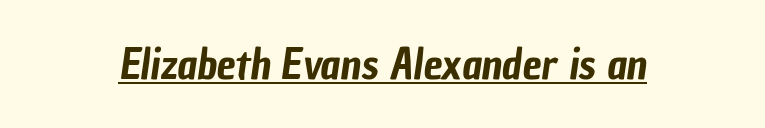
The image shows 43 px condensed sans-serif type; set normal letter spacing, underlined; low stroke contrast and a medium x-height.
